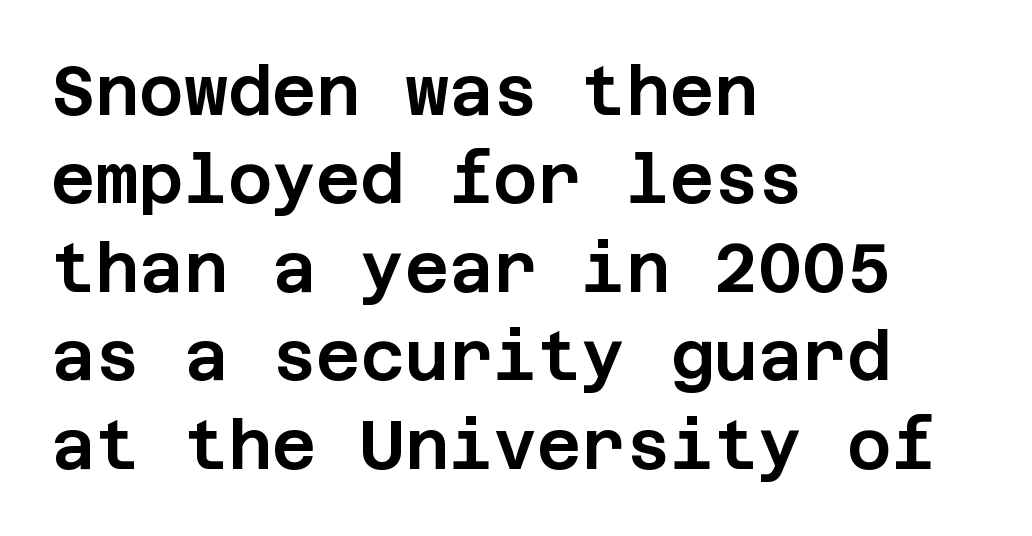
{"serif": "no", "italic": "no", "width": "normal", "stroke_contrast": "low", "x_height": "large", "underline": "no", "align": "left", "line_spacing": "normal", "line_spacing_ratio": 1.3, "letter_spacing": "normal", "letter_spacing_em": 0.0, "glyph_px": 68}
